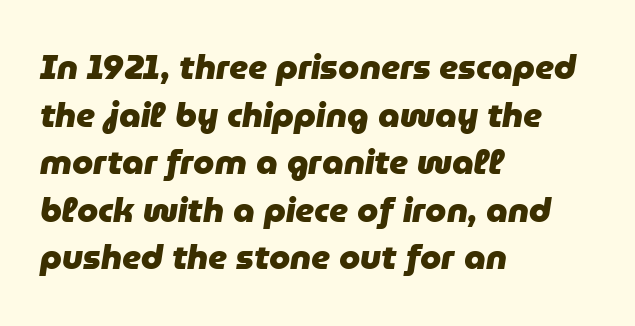
Q: Is the text bold? A: Yes.
Q: Is the text italic (slanted)? A: Yes, it leans right by about 9 degrees.
Q: Is the text underlined? A: No.
Q: How is the paragraph aligned? A: Left-aligned.
Q: Is the spacing between letters normal or unusually wide? A: Normal.
Q: Is the spacing between lines tight, normal or loose? A: Normal.
Q: Width (condensed, normal, or wide)? A: Normal.
Q: Stroke contrast? A: Low.
Q: x-height? A: Medium.
Q: Monospaced? A: No.
